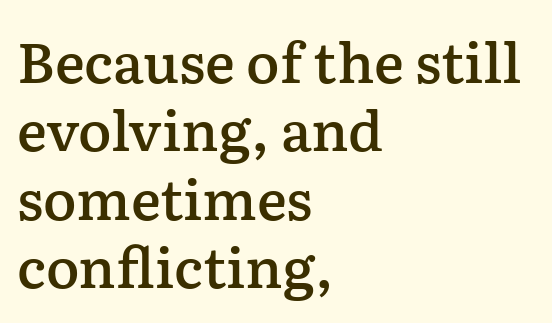
Weight check: semibold — heavier than regular, not quite bold. Quick note: not italic, upright. Each row of text sits above clean, open space. The text block is weighted toward the left margin, trailing off unevenly rightward.
